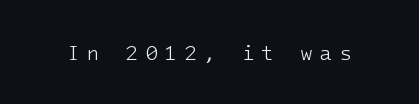
Q: Is the text bold? A: No.
Q: Is the text italic (slanted)? A: No, it is upright.
Q: Is the text underlined? A: No.
Q: Is the spacing between letters normal or unusually wide? A: Unusually wide.
